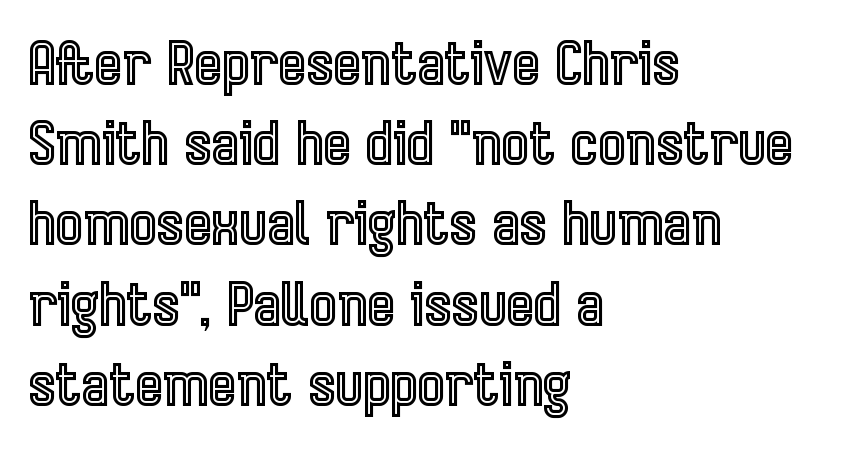
{"italic": "no", "width": "condensed", "x_height": "medium", "monospaced": "no", "underline": "no", "align": "left", "line_spacing": "normal", "line_spacing_ratio": 1.36, "letter_spacing": "normal", "letter_spacing_em": 0.0, "glyph_px": 59}
